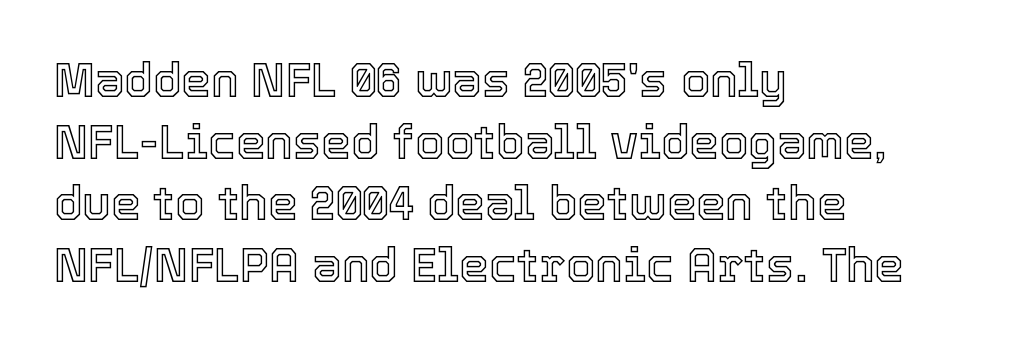
Q: Is the text italic (slanted)? A: No, it is upright.
Q: Is the text underlined? A: No.
Q: How is the paragraph aligned? A: Left-aligned.
Q: Is the spacing between letters normal or unusually wide? A: Normal.
Q: Is the spacing between lines tight, normal or loose? A: Normal.
Q: Width (condensed, normal, or wide)? A: Normal.
Q: x-height? A: Medium.
Q: Monospaced? A: No.
